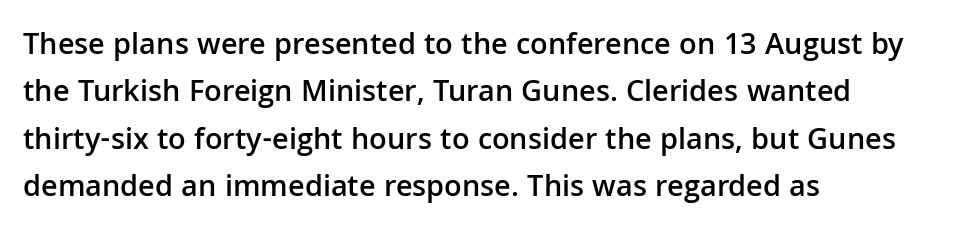
Ascenders rise straight up at ninety degrees. The strokes are fattened partway — semibold, not bold. Character widths vary here, with narrow letters taking less room than wide ones. No word sits above an underline.
